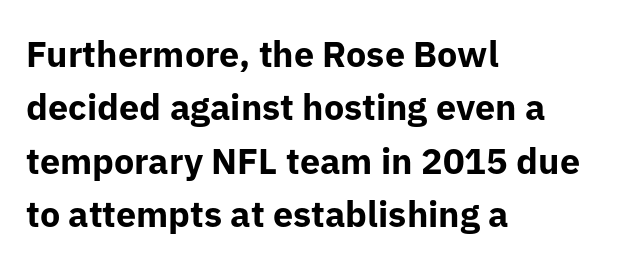
{"serif": "no", "italic": "no", "bold": "yes", "weight": "bold", "width": "normal", "stroke_contrast": "low", "x_height": "medium", "monospaced": "no", "underline": "no", "align": "left", "line_spacing": "normal", "line_spacing_ratio": 1.48, "letter_spacing": "normal", "letter_spacing_em": 0.0, "glyph_px": 36}
